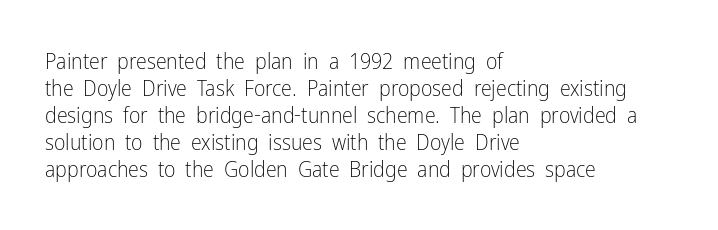
Q: Is the text bold? A: No.
Q: Is the text italic (slanted)? A: No, it is upright.
Q: Is the text underlined? A: No.
Q: How is the paragraph aligned? A: Left-aligned.
Q: Is the spacing between letters normal or unusually wide? A: Normal.
